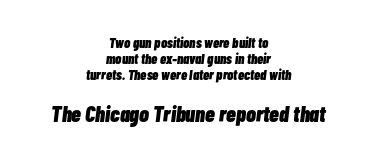
I'd describe the lettering as bold — thick and assertive. The glyphs look as if they've been sheared to an angle. Vertically, the passage feels compressed, each row crowding the next. These lines stack symmetrically, like a column narrowing and widening about its center. The words here are not underlined. Letter spacing: default.
